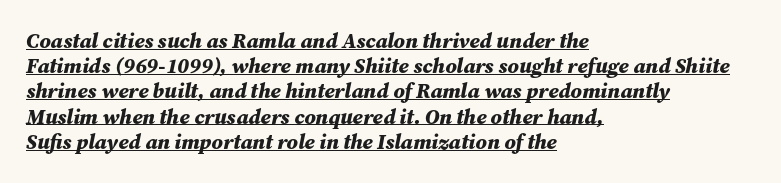
Q: Is the text bold? A: Yes.
Q: Is the text italic (slanted)? A: Yes, it leans right by about 12 degrees.
Q: Is the text underlined? A: Yes.
Q: How is the paragraph aligned? A: Left-aligned.
Q: Is the spacing between letters normal or unusually wide? A: Normal.
